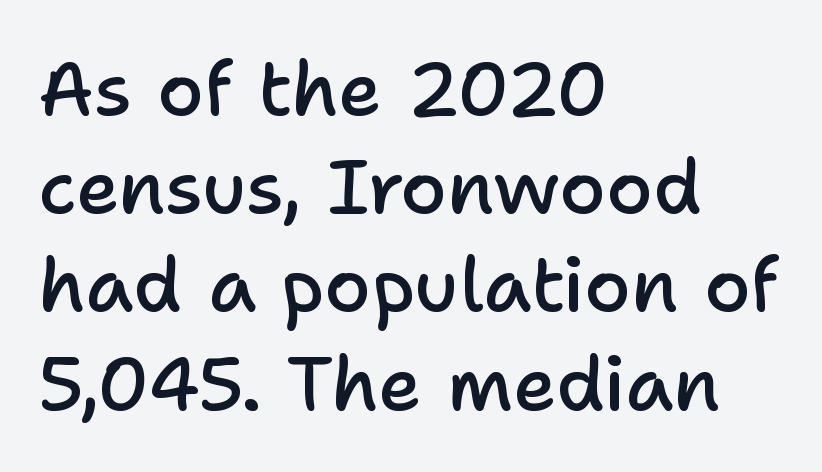
The image shows 75 px semibold sans-serif type, upright; set left-aligned, normal line spacing (1.31x), normal letter spacing, not underlined; low stroke contrast and a medium x-height.
